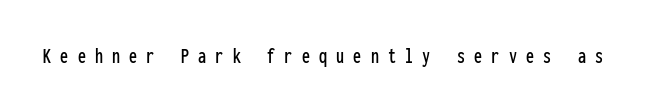
{"italic": "no", "underline": "no", "letter_spacing": "wide", "letter_spacing_em": 0.4, "glyph_px": 23}
